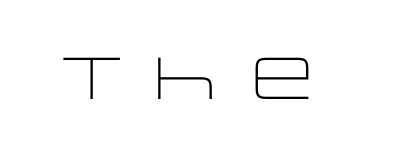
Note: no serifs on the glyphs. These lines were composed using upright roman letters. Lines of text with bare space underneath. Weight: in the light-to-regular range.
